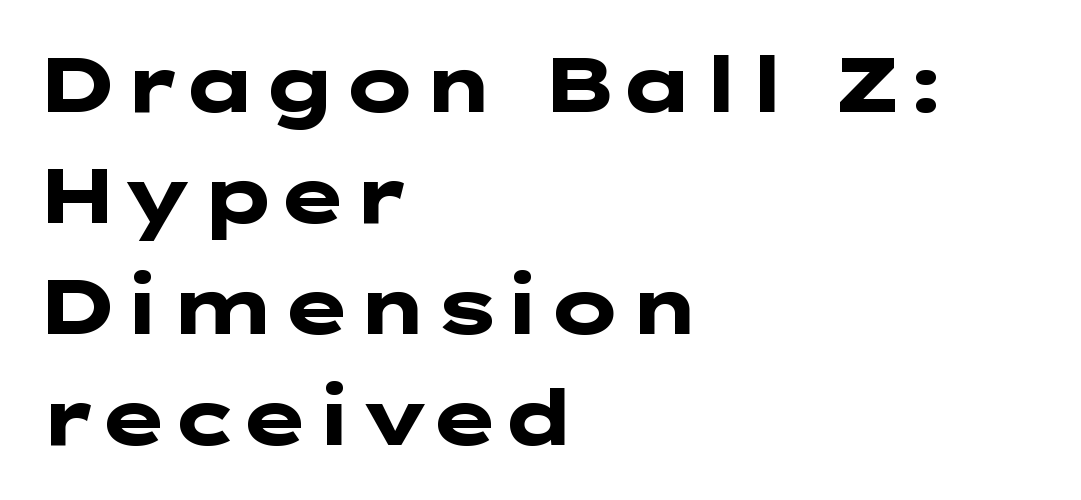
The image shows 77 px heavy, wide sans-serif type, upright; set left-aligned, normal line spacing (1.44x), normal letter spacing, not underlined; low stroke contrast and a medium x-height.
